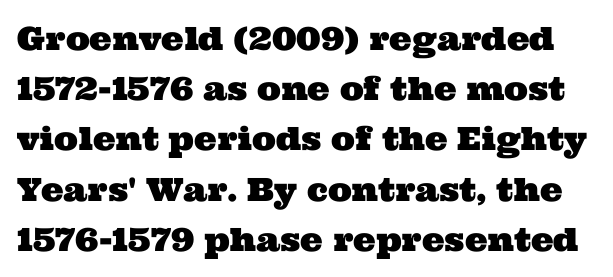
Q: Is the typeface a serif or a sans-serif typeface? A: Serif.
Q: Is the text underlined? A: No.
Q: Is the spacing between letters normal or unusually wide? A: Normal.
Q: Is the spacing between lines tight, normal or loose? A: Normal.
Q: Width (condensed, normal, or wide)? A: Wide.
Q: Stroke contrast? A: Medium.
Q: x-height? A: Medium.
Q: Monospaced? A: No.
